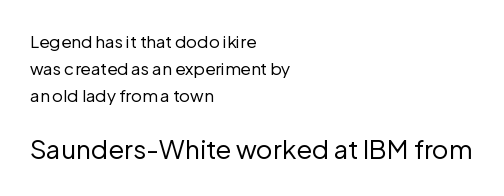
Line spacing here is normal. Does extra space separate the letters? No, they use regular spacing. Posture: upright roman. This is not heavy type; no bold has been used.
